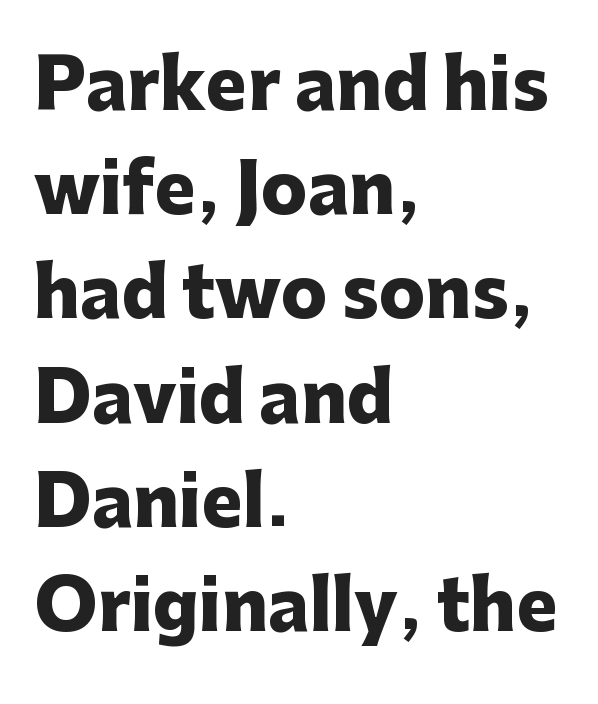
Q: Is the text bold? A: Yes.
Q: Is the text italic (slanted)? A: No, it is upright.
Q: Is the typeface a serif or a sans-serif typeface? A: Sans-serif.
Q: Is the text underlined? A: No.
Q: How is the paragraph aligned? A: Left-aligned.
Q: Is the spacing between letters normal or unusually wide? A: Normal.
Q: Is the spacing between lines tight, normal or loose? A: Normal.
Q: Width (condensed, normal, or wide)? A: Normal.
Q: Stroke contrast? A: Low.
Q: x-height? A: Medium.
Q: Monospaced? A: No.
